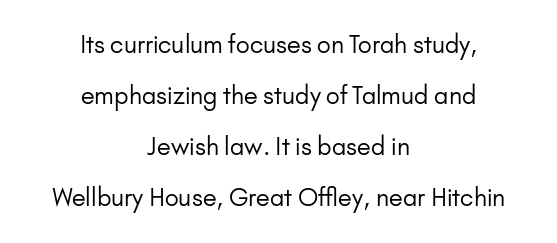
{"italic": "no", "bold": "no", "underline": "no", "align": "center", "line_spacing": "loose", "line_spacing_ratio": 2.13, "letter_spacing": "normal", "letter_spacing_em": 0.0, "glyph_px": 24}
